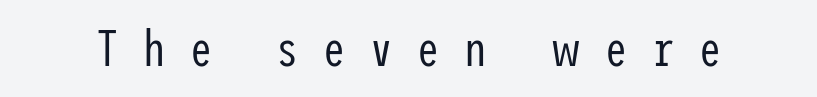
Q: Is the text bold? A: No.
Q: Is the text italic (slanted)? A: No, it is upright.
Q: Is the typeface a serif or a sans-serif typeface? A: Sans-serif.
Q: Is the text underlined? A: No.
Q: Is the spacing between letters normal or unusually wide? A: Unusually wide.
Q: Width (condensed, normal, or wide)? A: Condensed.
Q: Stroke contrast? A: Low.
Q: x-height? A: Medium.
